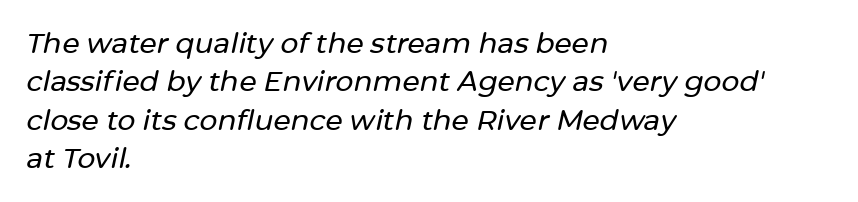
The passage shown is typed in a proportional face where columns would drift. The rendering keeps characters at their native spacing. Style check: oblique. The rows are spaced the way most documents space them. Line beginnings align vertically; line endings do not. Only glyphs here, with clear space below each row.
